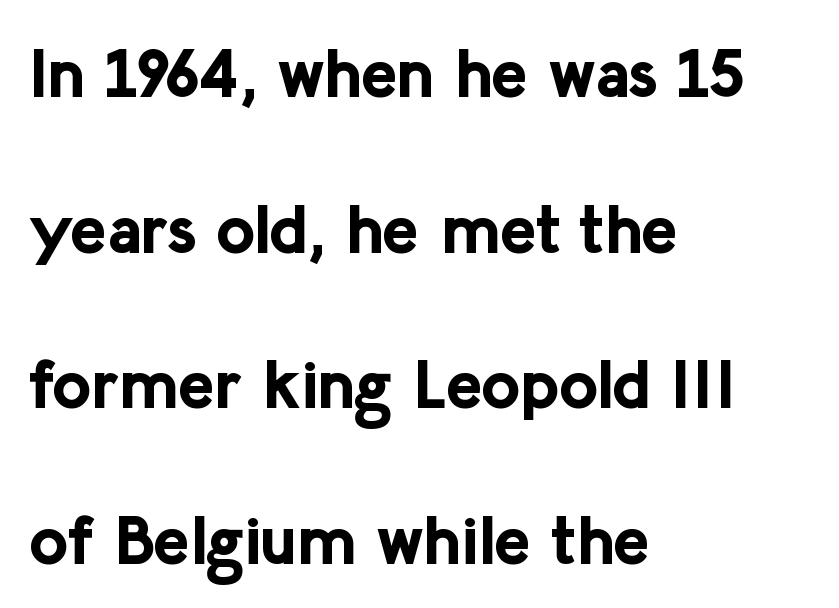
Q: Is the text bold? A: Yes.
Q: Is the text italic (slanted)? A: No, it is upright.
Q: Is the typeface a serif or a sans-serif typeface? A: Sans-serif.
Q: Is the text underlined? A: No.
Q: How is the paragraph aligned? A: Left-aligned.
Q: Is the spacing between letters normal or unusually wide? A: Normal.
Q: Is the spacing between lines tight, normal or loose? A: Loose.
Q: Width (condensed, normal, or wide)? A: Normal.
Q: Stroke contrast? A: Low.
Q: x-height? A: Medium.
Q: Monospaced? A: No.
